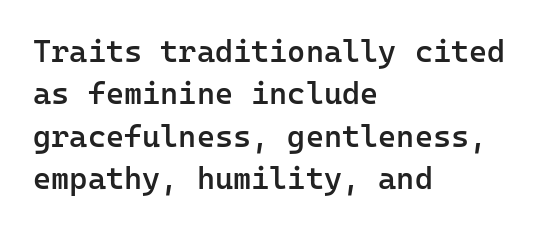
{"serif": "no", "italic": "no", "bold": "semi", "weight": "semibold", "width": "normal", "stroke_contrast": "low", "x_height": "medium", "monospaced": "yes", "underline": "no", "align": "left", "line_spacing": "normal", "line_spacing_ratio": 1.37, "letter_spacing": "normal", "letter_spacing_em": 0.0, "glyph_px": 31}
